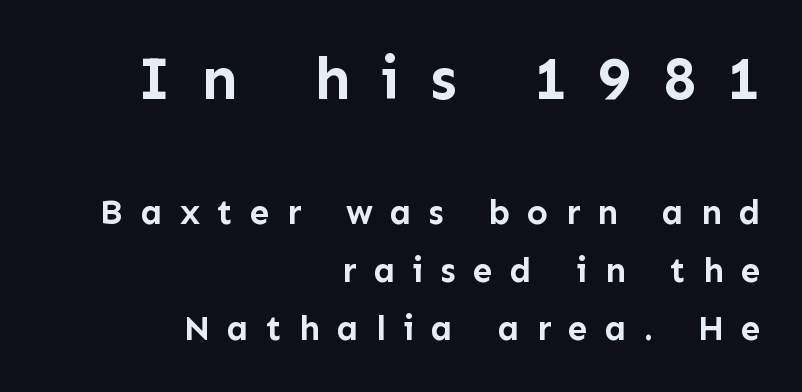
Q: Is the text bold? A: Yes.
Q: Is the text italic (slanted)? A: No, it is upright.
Q: Is the typeface a serif or a sans-serif typeface? A: Sans-serif.
Q: Is the text underlined? A: No.
Q: How is the paragraph aligned? A: Right-aligned.
Q: Is the spacing between letters normal or unusually wide? A: Unusually wide.
Q: Is the spacing between lines tight, normal or loose? A: Normal.
Q: Which block of text is set in a larger size, the first (top) or the second (bottom)? A: The first (top) one.
Q: Width (condensed, normal, or wide)? A: Normal.
Q: Stroke contrast? A: Low.
Q: x-height? A: Medium.
Q: Monospaced? A: No.
